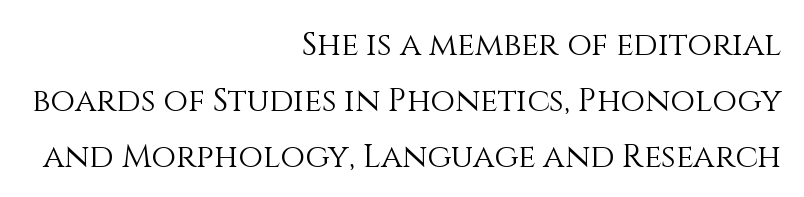
The image shows 32 px light type, upright; set right-aligned, line spacing 1.75x, normal letter spacing, not underlined; medium stroke contrast and a large x-height.
